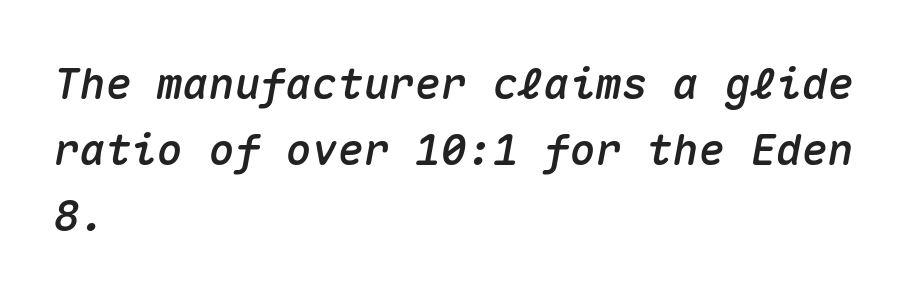
Q: Is the text italic (slanted)? A: Yes, it leans right by about 10 degrees.
Q: Is the text underlined? A: No.
Q: How is the paragraph aligned? A: Left-aligned.
Q: Is the spacing between letters normal or unusually wide? A: Normal.
Q: Is the spacing between lines tight, normal or loose? A: Normal.
Q: Width (condensed, normal, or wide)? A: Normal.
Q: Stroke contrast? A: Medium.
Q: x-height? A: Medium.
Q: Monospaced? A: Yes.
